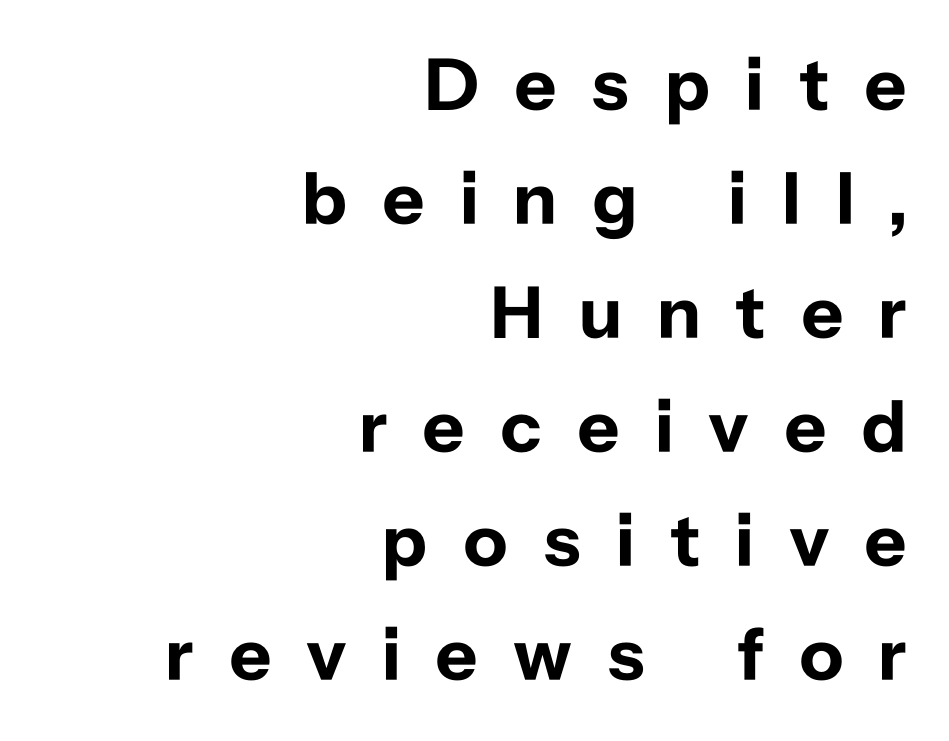
The lines in this sample share a right terminus and differ only in where they begin. Grotesque or geometric, the face here clearly has no serifs. Each row of text sits above clean, open space. Note the varied advance widths — an 'i' is clearly narrower than an 'm'.
